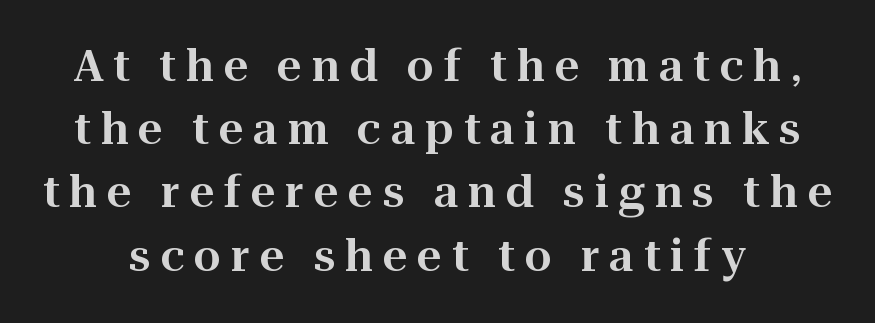
The image shows 43 px serif type, upright; set normal line spacing (1.47x), unusually wide letter spacing (+0.23 em), not underlined; high stroke contrast and a medium x-height.
